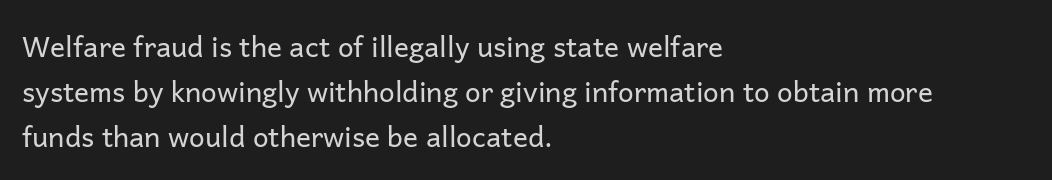
The image shows 28 px regular-weight sans-serif type, upright; set left-aligned, normal line spacing (1.6x), normal letter spacing, not underlined; low stroke contrast and a medium x-height.
